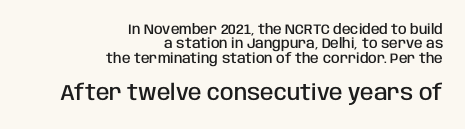
{"italic": "no", "bold": "semi", "underline": "no", "align": "right", "line_spacing": "tight", "line_spacing_ratio": 1.02, "letter_spacing": "normal", "letter_spacing_em": 0.0, "larger_block": "second", "size_ratio": 1.57, "glyph_px": 22}
